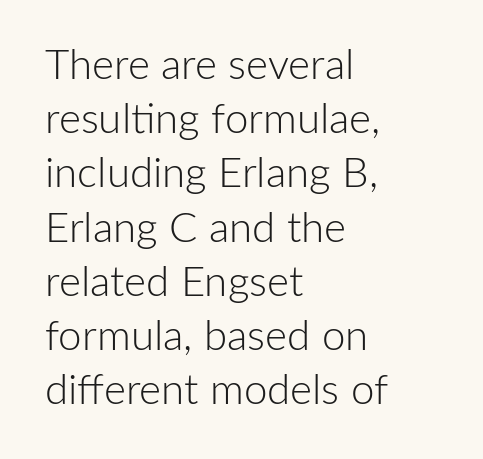
{"serif": "no", "italic": "no", "bold": "no", "weight": "light", "width": "normal", "stroke_contrast": "low", "x_height": "medium", "monospaced": "no", "underline": "no", "align": "left", "line_spacing": "normal", "line_spacing_ratio": 1.29, "letter_spacing": "normal", "letter_spacing_em": 0.0, "glyph_px": 42}
